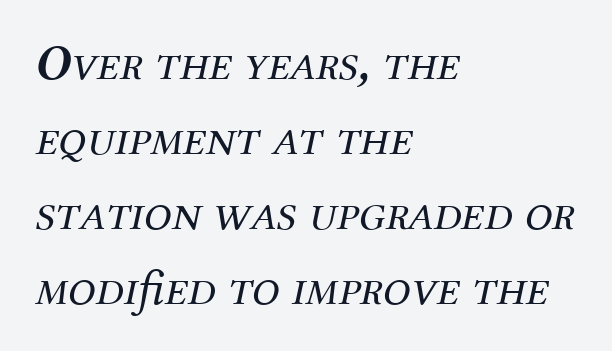
Q: Is the text bold? A: No.
Q: Is the text italic (slanted)? A: Yes, it leans right by about 12 degrees.
Q: Is the typeface a serif or a sans-serif typeface? A: Serif.
Q: Is the text underlined? A: No.
Q: How is the paragraph aligned? A: Left-aligned.
Q: Is the spacing between letters normal or unusually wide? A: Normal.
Q: Is the spacing between lines tight, normal or loose? A: Normal.
Q: Width (condensed, normal, or wide)? A: Normal.
Q: Stroke contrast? A: Medium.
Q: x-height? A: Medium.
Q: Monospaced? A: No.
